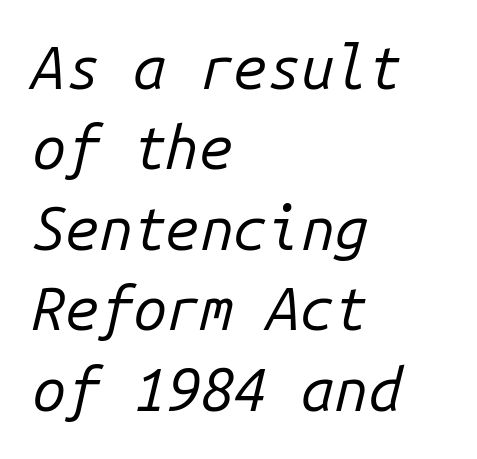
Layout note: lines flush left. The words here are not underlined. A typesetter would mark this as italic. Monospaced: the letters line up in strict vertical columns. Caption: face not bold, strokes unweighted.
